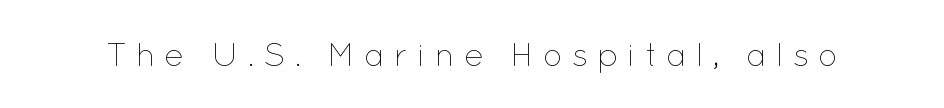
Q: Is the text bold? A: No.
Q: Is the text italic (slanted)? A: No, it is upright.
Q: Is the text underlined? A: No.
Q: Is the spacing between letters normal or unusually wide? A: Unusually wide.
Q: Width (condensed, normal, or wide)? A: Normal.
Q: Stroke contrast? A: Low.
Q: x-height? A: Medium.
Q: Monospaced? A: No.
